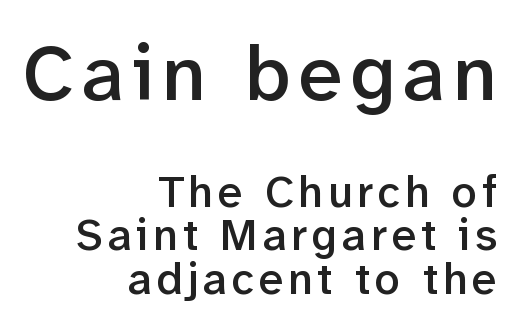
{"serif": "no", "italic": "no", "bold": "semi", "weight": "semibold", "width": "normal", "stroke_contrast": "low", "x_height": "medium", "monospaced": "no", "underline": "no", "align": "right", "line_spacing": "tight", "line_spacing_ratio": 0.97, "larger_block": "first", "size_ratio": 1.76, "glyph_px": 79}
